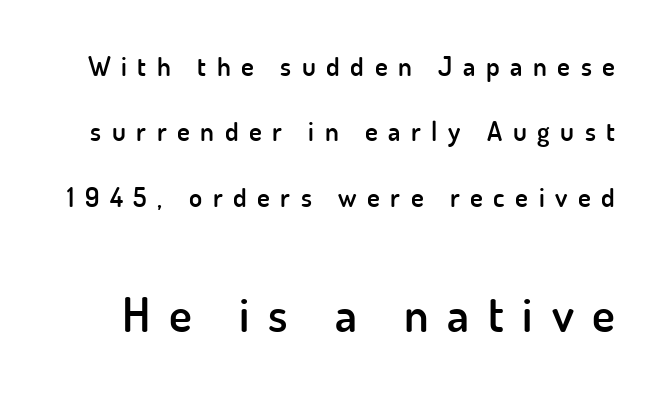
{"serif": "no", "italic": "no", "bold": "semi", "weight": "semibold", "width": "normal", "stroke_contrast": "low", "x_height": "small", "monospaced": "no", "underline": "no", "line_spacing": "loose", "line_spacing_ratio": 2.42, "letter_spacing": "wide", "letter_spacing_em": 0.39, "larger_block": "second", "size_ratio": 1.78, "glyph_px": 48}
